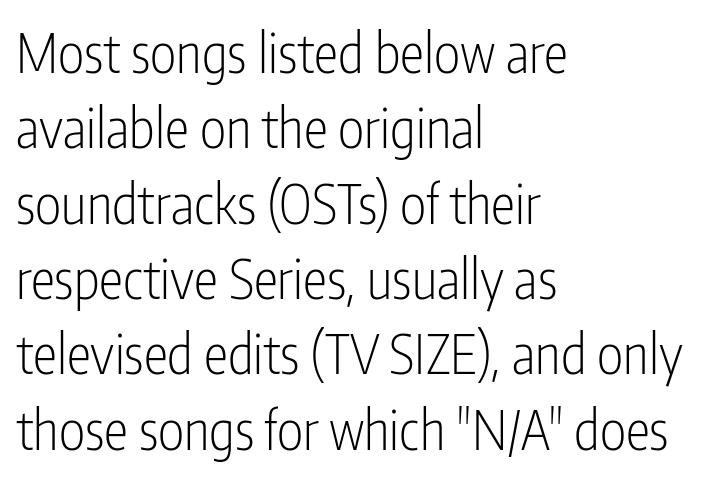
The image shows 55 px light, condensed sans-serif type, upright; set left-aligned, normal line spacing (1.37x), normal letter spacing, not underlined; low stroke contrast and a medium x-height.
